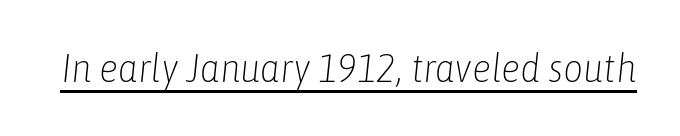
Students, observe the line beneath the letters — that is underlining. Stems and bowls with no extra thickness — not bold. Rendered with sloped, italic letterforms. Varying glyph widths throughout — classic text-font behaviour. The tracking reads as untouched default to a designer's eye.
